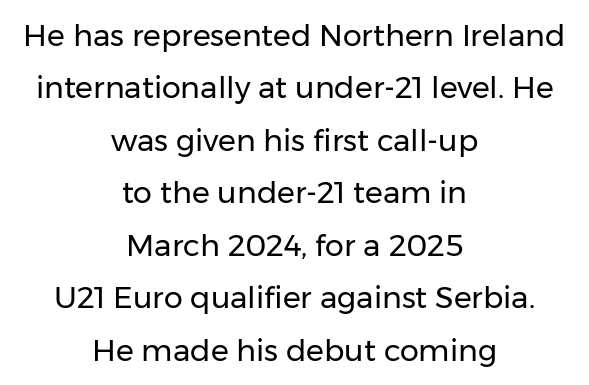
Q: Is the text bold? A: No.
Q: Is the text italic (slanted)? A: No, it is upright.
Q: Is the typeface a serif or a sans-serif typeface? A: Sans-serif.
Q: Is the text underlined? A: No.
Q: How is the paragraph aligned? A: Centered.
Q: Is the spacing between letters normal or unusually wide? A: Normal.
Q: Width (condensed, normal, or wide)? A: Normal.
Q: Stroke contrast? A: Low.
Q: x-height? A: Medium.
Q: Monospaced? A: No.
